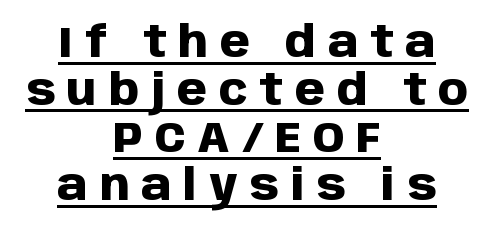
The image shows 43 px heavy sans-serif type, upright; set centered, tight line spacing (1.11x), unusually wide letter spacing (+0.28 em), underlined; low stroke contrast and a large x-height.
